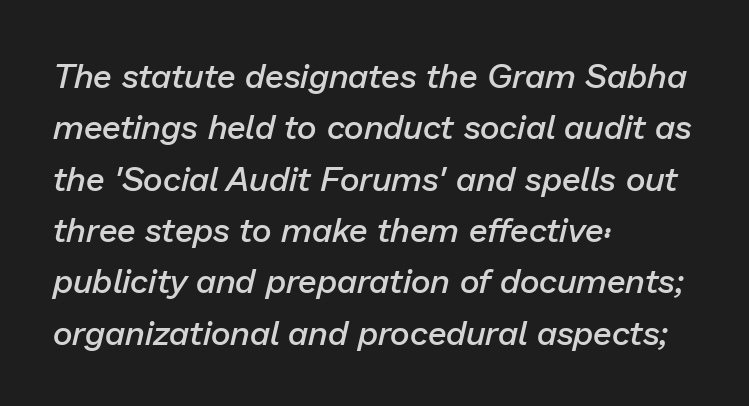
{"italic": "yes", "lean": "right", "slant_degrees": 13, "bold": "semi", "weight": "semibold", "width": "normal", "stroke_contrast": "low", "x_height": "medium", "monospaced": "no", "underline": "no", "align": "left", "line_spacing": "normal", "line_spacing_ratio": 1.51, "letter_spacing": "normal", "letter_spacing_em": 0.0, "glyph_px": 34}
